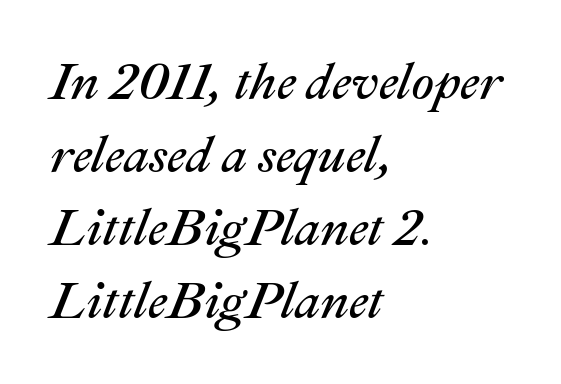
{"italic": "yes", "lean": "right", "slant_degrees": 22, "bold": "no", "weight": "regular", "width": "normal", "stroke_contrast": "medium", "x_height": "medium", "monospaced": "no", "underline": "no", "align": "left", "line_spacing": "normal", "line_spacing_ratio": 1.43, "letter_spacing": "normal", "letter_spacing_em": 0.0, "glyph_px": 51}
